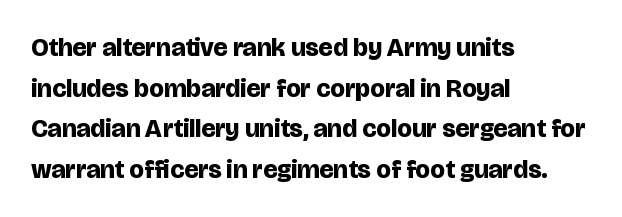
{"italic": "no", "bold": "yes", "underline": "no", "align": "left", "line_spacing": "normal", "line_spacing_ratio": 1.56, "letter_spacing": "normal", "letter_spacing_em": 0.0, "glyph_px": 26}
